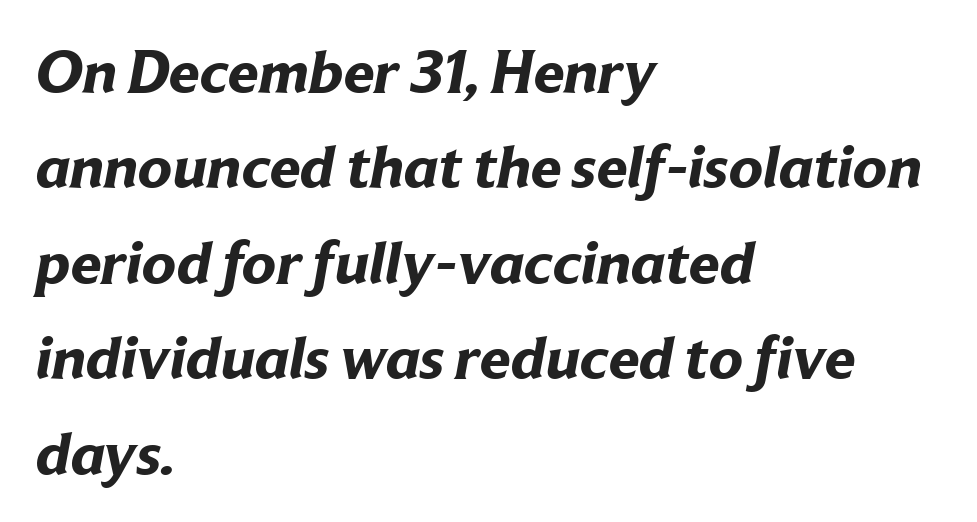
{"serif": "no", "bold": "yes", "weight": "bold", "width": "normal", "stroke_contrast": "low", "x_height": "medium", "monospaced": "no", "underline": "no", "align": "left", "line_spacing": "normal", "line_spacing_ratio": 1.54, "letter_spacing": "normal", "letter_spacing_em": 0.0, "glyph_px": 62}
